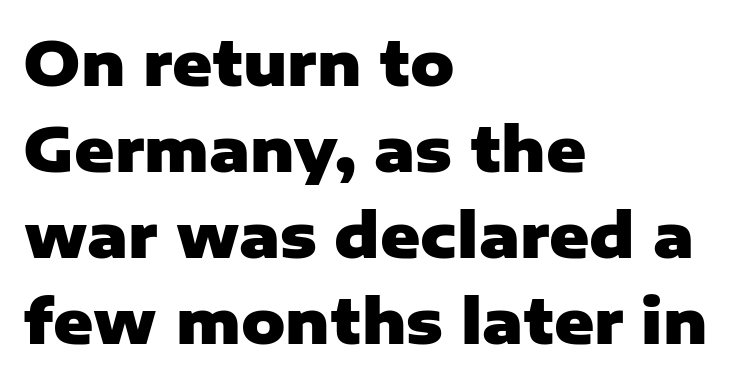
The image shows 61 px heavy sans-serif type, upright; set left-aligned, normal line spacing (1.41x), normal letter spacing, not underlined; low stroke contrast and a medium x-height.
